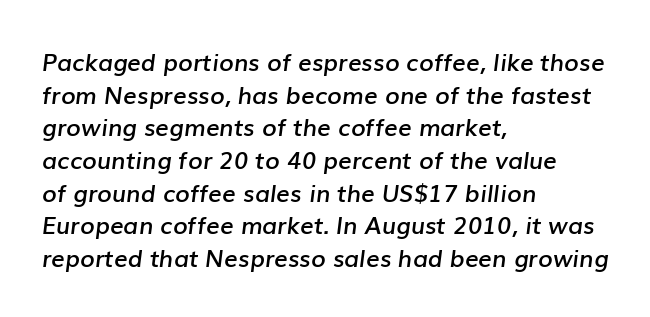
Nothing unusual about the tracking: characters are spaced as the font intends. The strokes are fattened partway — semibold, not bold. The rendering anchors every line to the left-hand side. Is the type slanted? Yes — the strokes lean at a clear angle. Compared with typical paragraphs, the rows here are spaced about the same.
